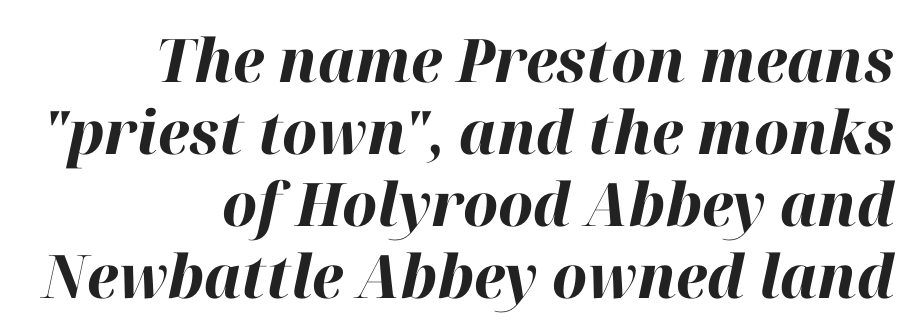
The image shows 60 px bold type, italic (leaning right); set right-aligned, line spacing 1.2x, normal letter spacing, not underlined; high stroke contrast and a medium x-height.
